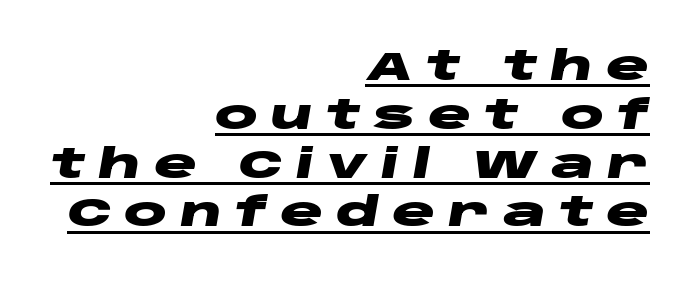
Q: Is the text bold? A: Yes.
Q: Is the text italic (slanted)? A: Yes, it leans right by about 10 degrees.
Q: Is the text underlined? A: Yes.
Q: How is the paragraph aligned? A: Right-aligned.
Q: Is the spacing between letters normal or unusually wide? A: Unusually wide.
Q: Width (condensed, normal, or wide)? A: Wide.
Q: Stroke contrast? A: Low.
Q: x-height? A: Large.
Q: Monospaced? A: No.
